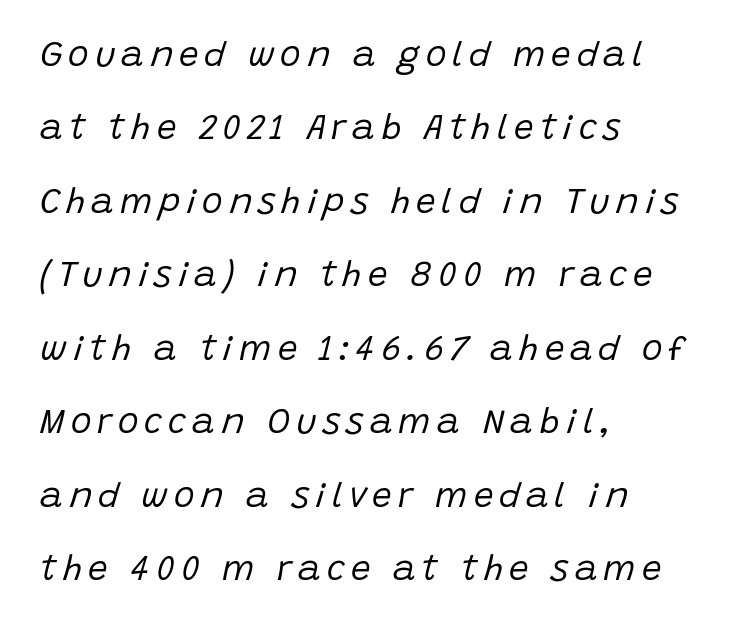
In terms of posture, this sample is oblique. Each new line begins a long way beneath the previous one. Bare-footed words on every line. Layout note: lines flush left.
